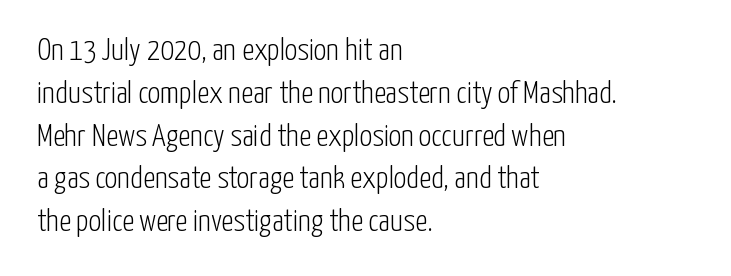
Q: Is the text bold? A: No.
Q: Is the text italic (slanted)? A: No, it is upright.
Q: Is the typeface a serif or a sans-serif typeface? A: Sans-serif.
Q: Is the text underlined? A: No.
Q: How is the paragraph aligned? A: Left-aligned.
Q: Is the spacing between letters normal or unusually wide? A: Normal.
Q: Is the spacing between lines tight, normal or loose? A: Normal.
Q: Width (condensed, normal, or wide)? A: Condensed.
Q: Stroke contrast? A: Low.
Q: x-height? A: Medium.
Q: Monospaced? A: No.
